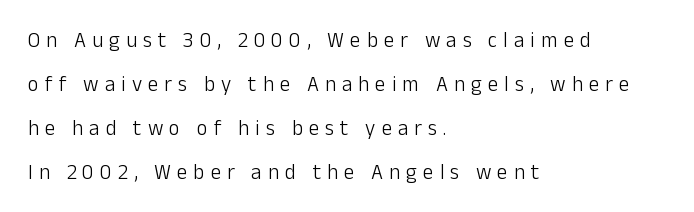
Stroke thickness stays within the range of a standard reading face or lighter. Vertical spacing — loose. Words float on clear page, feet unadorned. The lettering stays uniformly vertical, giving the passage a roman look. Inter-character spacing is expanded well beyond the font's built-in metrics. These lines stack with their left ends in a neat column.
